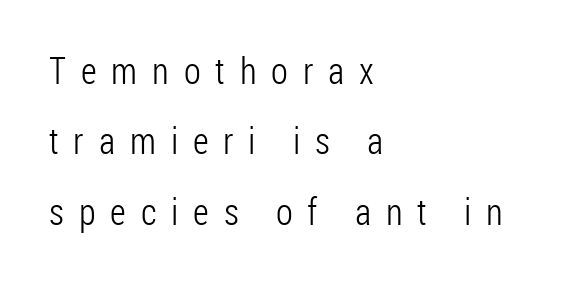
Q: Is the text bold? A: No.
Q: Is the text italic (slanted)? A: No, it is upright.
Q: Is the typeface a serif or a sans-serif typeface? A: Sans-serif.
Q: Is the text underlined? A: No.
Q: How is the paragraph aligned? A: Left-aligned.
Q: Is the spacing between letters normal or unusually wide? A: Unusually wide.
Q: Is the spacing between lines tight, normal or loose? A: Loose.
Q: Width (condensed, normal, or wide)? A: Condensed.
Q: Stroke contrast? A: Low.
Q: x-height? A: Medium.
Q: Monospaced? A: No.
